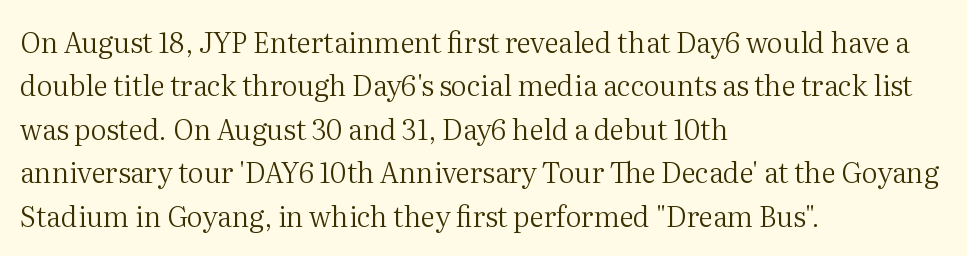
The image shows 28 px regular-weight serif type, upright; set left-aligned, normal line spacing (1.55x), normal letter spacing, not underlined; medium stroke contrast and a medium x-height.
